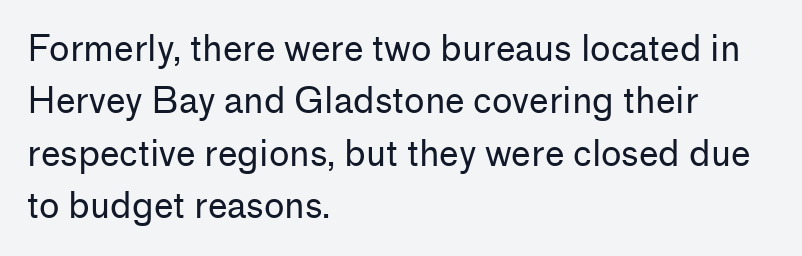
This rendering features lettering with no underline. A typesetter would call this proportional, since set widths differ per character. Line spacing here is normal. The type sits square on the baseline with zero lean.
